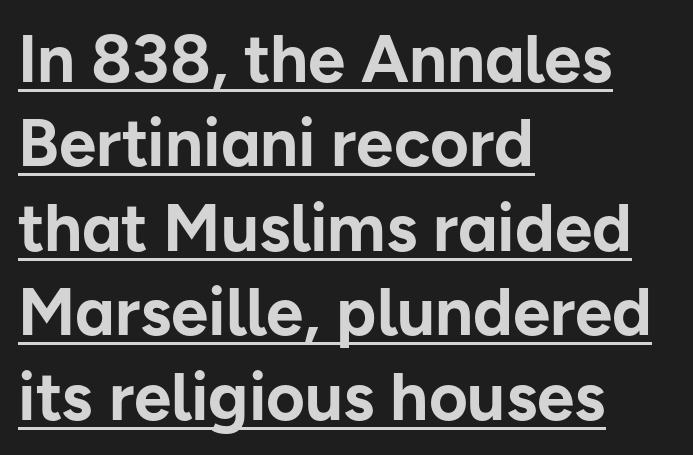
The image shows 67 px bold sans-serif type, upright; set left-aligned, normal line spacing (1.26x), normal letter spacing, underlined; low stroke contrast and a medium x-height.
